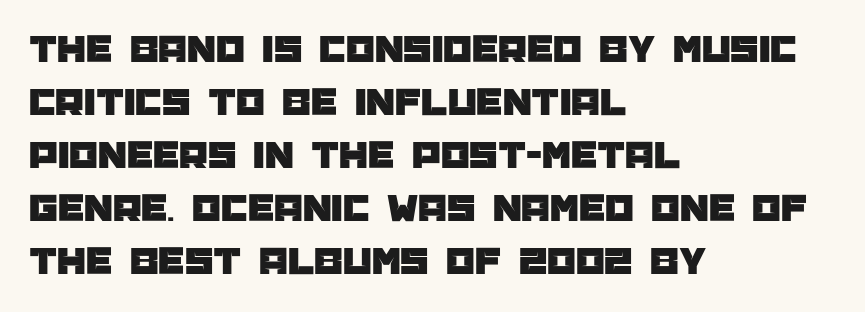
The image shows 41 px sans-serif type, upright; set left-aligned, normal line spacing (1.29x), normal letter spacing, not underlined; low stroke contrast and a large x-height.
